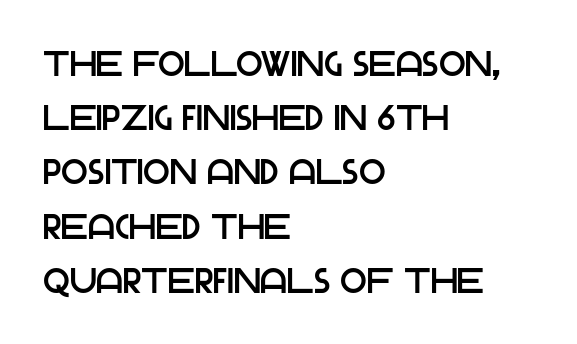
The image shows 35 px sans-serif type, upright; set left-aligned, normal line spacing (1.55x), normal letter spacing, not underlined; low stroke contrast and a large x-height.
